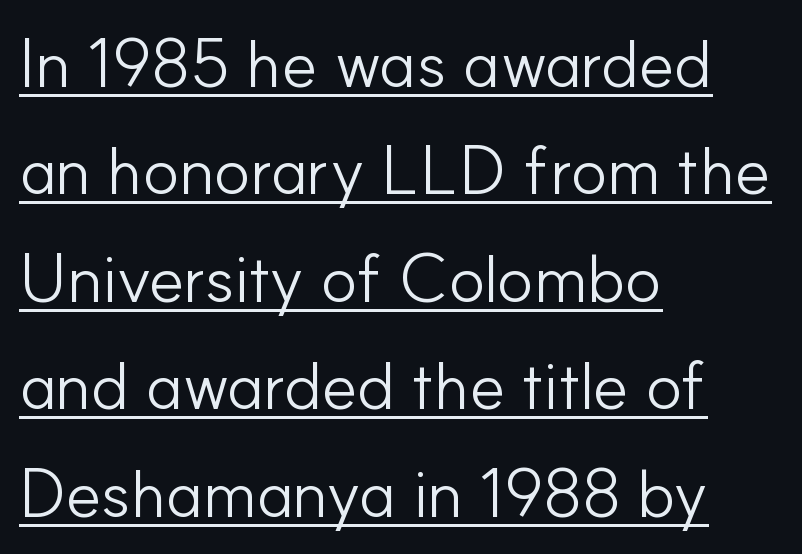
Q: Is the text bold? A: No.
Q: Is the text italic (slanted)? A: No, it is upright.
Q: Is the typeface a serif or a sans-serif typeface? A: Sans-serif.
Q: Is the text underlined? A: Yes.
Q: How is the paragraph aligned? A: Left-aligned.
Q: Is the spacing between letters normal or unusually wide? A: Normal.
Q: Is the spacing between lines tight, normal or loose? A: Normal.
Q: Width (condensed, normal, or wide)? A: Normal.
Q: Stroke contrast? A: Low.
Q: x-height? A: Small.
Q: Monospaced? A: No.
